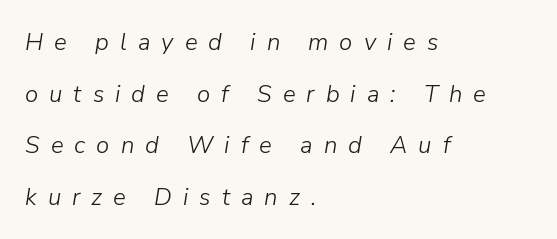
The image shows 24 px text type, italic (leaning right); set left-aligned, loose line spacing (2.15x), unusually wide letter spacing (+0.46 em), not underlined.
